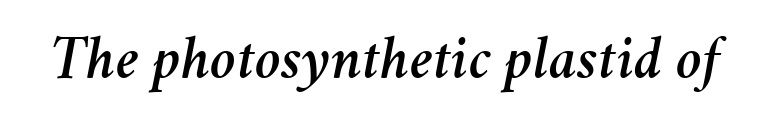
Yep, that's italic — everything's leaning. This rendering leaves character spacing at its baseline value. Note the varied advance widths — an 'i' is clearly narrower than an 'm'. The foot of each line stays bare and open.
